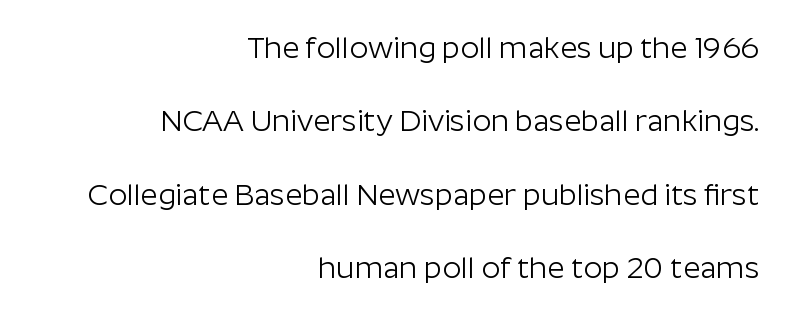
{"serif": "no", "italic": "no", "bold": "no", "weight": "light", "width": "normal", "stroke_contrast": "low", "x_height": "medium", "monospaced": "no", "underline": "no", "align": "right", "line_spacing": "loose", "line_spacing_ratio": 2.45, "letter_spacing": "normal", "letter_spacing_em": 0.0, "glyph_px": 30}
